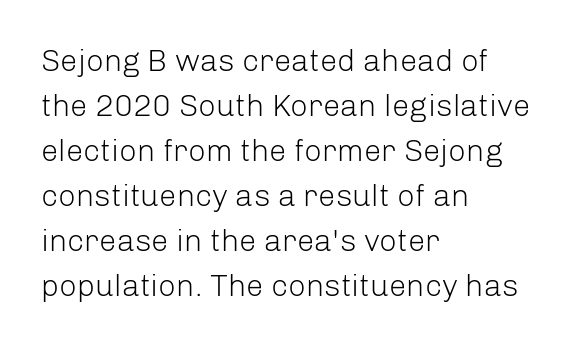
Spacing verdict: proportional, widths tailored to each character. Stroke mass is kept to a normal reading level or below. A typesetter would call this zero additional tracking. Students, observe: this is what conventionally led text looks like.
